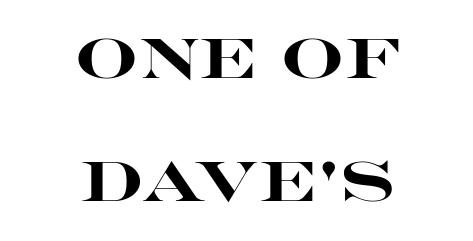
Q: Is the text bold? A: Yes.
Q: Is the text italic (slanted)? A: No, it is upright.
Q: Is the typeface a serif or a sans-serif typeface? A: Serif.
Q: Is the text underlined? A: No.
Q: How is the paragraph aligned? A: Centered.
Q: Is the spacing between letters normal or unusually wide? A: Normal.
Q: Is the spacing between lines tight, normal or loose? A: Loose.
Q: Width (condensed, normal, or wide)? A: Wide.
Q: Stroke contrast? A: High.
Q: x-height? A: Large.
Q: Monospaced? A: No.
